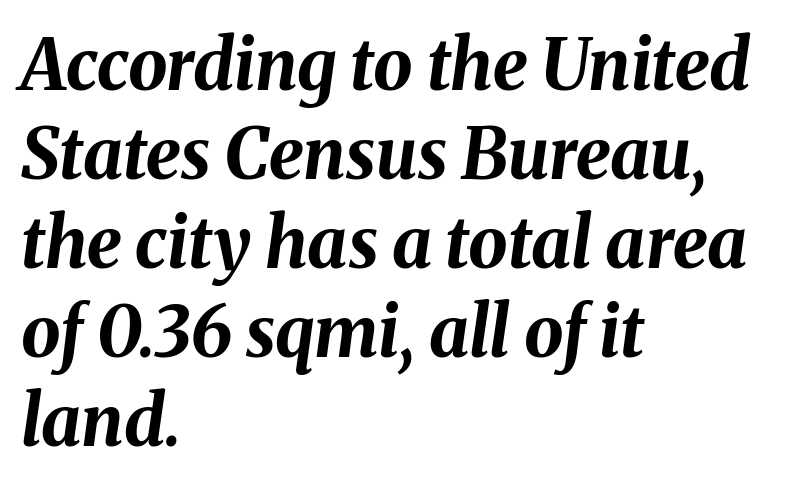
Q: Is the text bold? A: Yes.
Q: Is the text italic (slanted)? A: Yes, it leans right by about 8 degrees.
Q: Is the text underlined? A: No.
Q: How is the paragraph aligned? A: Left-aligned.
Q: Is the spacing between letters normal or unusually wide? A: Normal.
Q: Is the spacing between lines tight, normal or loose? A: Normal.
Q: Width (condensed, normal, or wide)? A: Normal.
Q: Stroke contrast? A: Medium.
Q: x-height? A: Medium.
Q: Monospaced? A: No.
